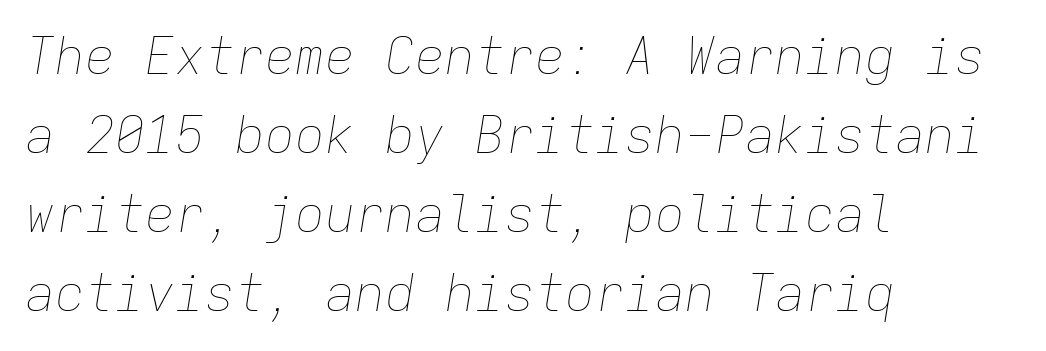
{"italic": "yes", "lean": "right", "slant_degrees": 9, "bold": "no", "weight": "thin", "width": "normal", "stroke_contrast": "low", "x_height": "medium", "monospaced": "yes", "underline": "no", "align": "left", "line_spacing": "normal", "line_spacing_ratio": 1.58, "letter_spacing": "normal", "letter_spacing_em": 0.0, "glyph_px": 50}
